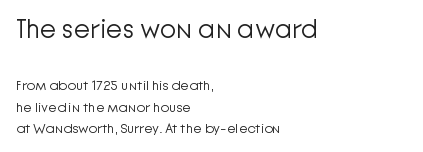
{"italic": "no", "bold": "no", "underline": "no", "align": "left", "line_spacing": "normal", "line_spacing_ratio": 1.51, "letter_spacing": "normal", "letter_spacing_em": 0.0, "larger_block": "first", "size_ratio": 1.93, "glyph_px": 27}
